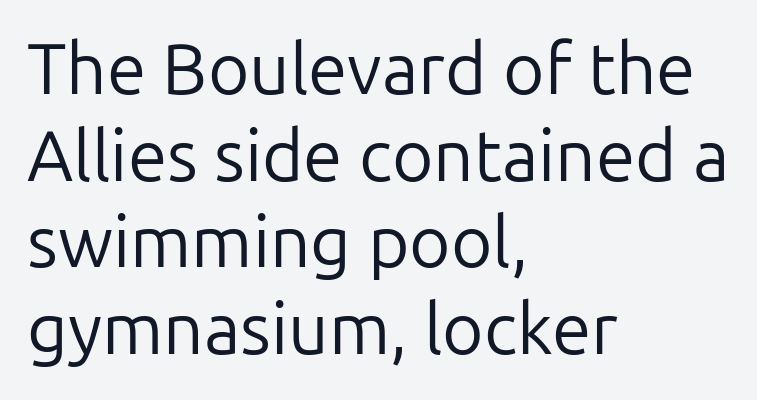
Q: Is the text bold? A: No.
Q: Is the text italic (slanted)? A: No, it is upright.
Q: Is the typeface a serif or a sans-serif typeface? A: Sans-serif.
Q: Is the text underlined? A: No.
Q: How is the paragraph aligned? A: Left-aligned.
Q: Is the spacing between letters normal or unusually wide? A: Normal.
Q: Width (condensed, normal, or wide)? A: Normal.
Q: Stroke contrast? A: Low.
Q: x-height? A: Medium.
Q: Monospaced? A: No.
